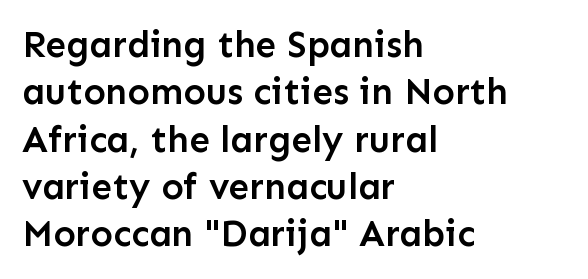
The image shows 37 px semibold sans-serif type, upright; set left-aligned, normal line spacing (1.28x), normal letter spacing, not underlined; low stroke contrast and a medium x-height.
